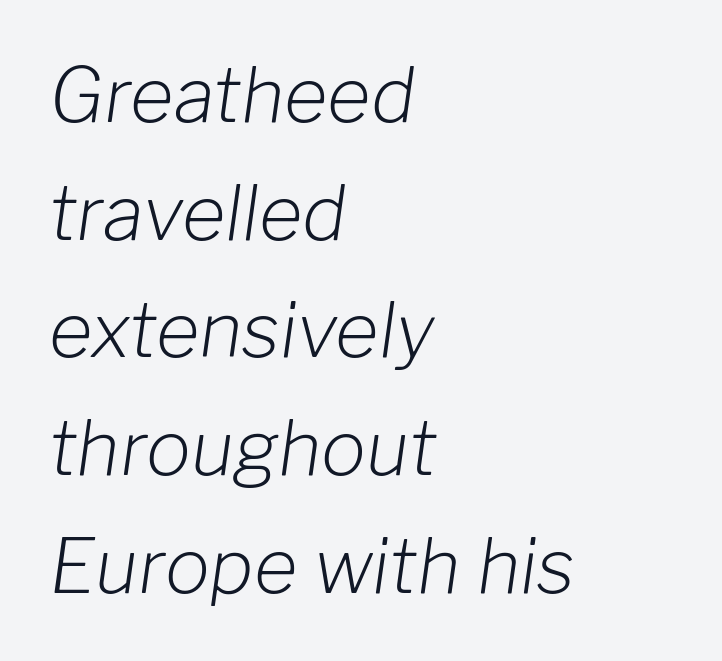
The image shows 75 px light type, italic (leaning right); set left-aligned, normal line spacing (1.57x), normal letter spacing, not underlined; low stroke contrast and a medium x-height.
